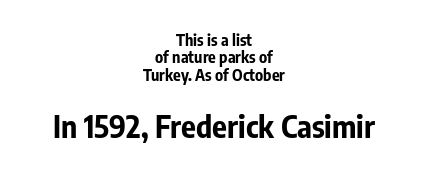
Plain, unruled lines of type. A centered setting, common on invitations and titles, is used for this passage. How would I describe the line gaps? Narrow and economical. Short note: letters normally spaced. The type sits square on the baseline with zero lean. Looks like regular typesetting: each glyph gets only the width it needs.
